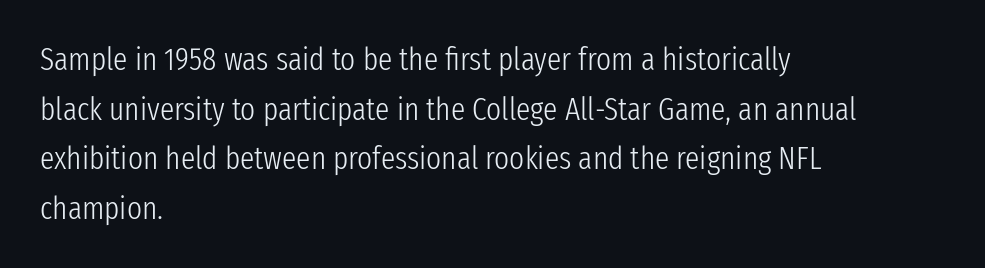
Q: Is the text bold? A: No.
Q: Is the text italic (slanted)? A: No, it is upright.
Q: Is the typeface a serif or a sans-serif typeface? A: Sans-serif.
Q: Is the text underlined? A: No.
Q: How is the paragraph aligned? A: Left-aligned.
Q: Is the spacing between letters normal or unusually wide? A: Normal.
Q: Is the spacing between lines tight, normal or loose? A: Normal.
Q: Width (condensed, normal, or wide)? A: Condensed.
Q: Stroke contrast? A: Low.
Q: x-height? A: Medium.
Q: Monospaced? A: No.
